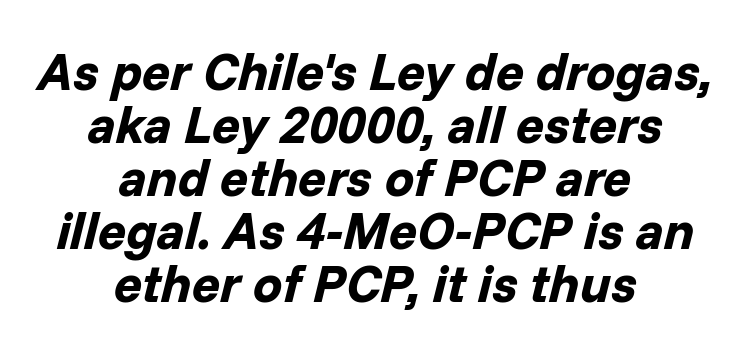
Compared with typical body copy, the letter spacing here is the same. These words are printed bold, with thick strokes throughout. The line-height multiplier appears low, near solid setting. Each line is balanced around a shared central axis.
